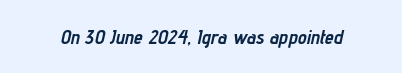
Q: Is the text bold? A: Yes.
Q: Is the text italic (slanted)? A: Yes, it leans right by about 12 degrees.
Q: Is the text underlined? A: No.
Q: Is the spacing between letters normal or unusually wide? A: Normal.
